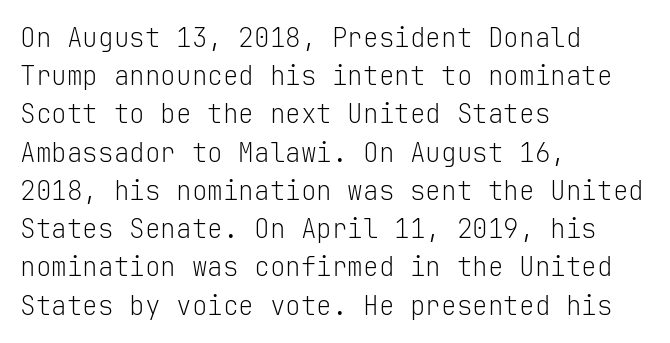
The image shows 26 px text type, upright; set left-aligned, normal line spacing (1.47x), normal letter spacing, not underlined.
